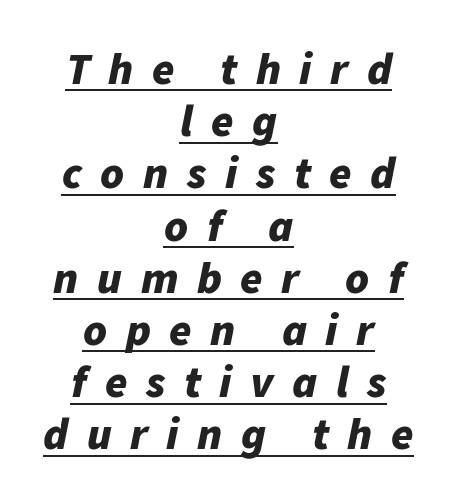
If you drew a line through each stem, it would be angled. The rendering uses natural spacing where letterforms have individual widths. The lettering is marked with a stroke running underneath it. This sample uses expanded letter spacing, leaving extra air between glyphs.
